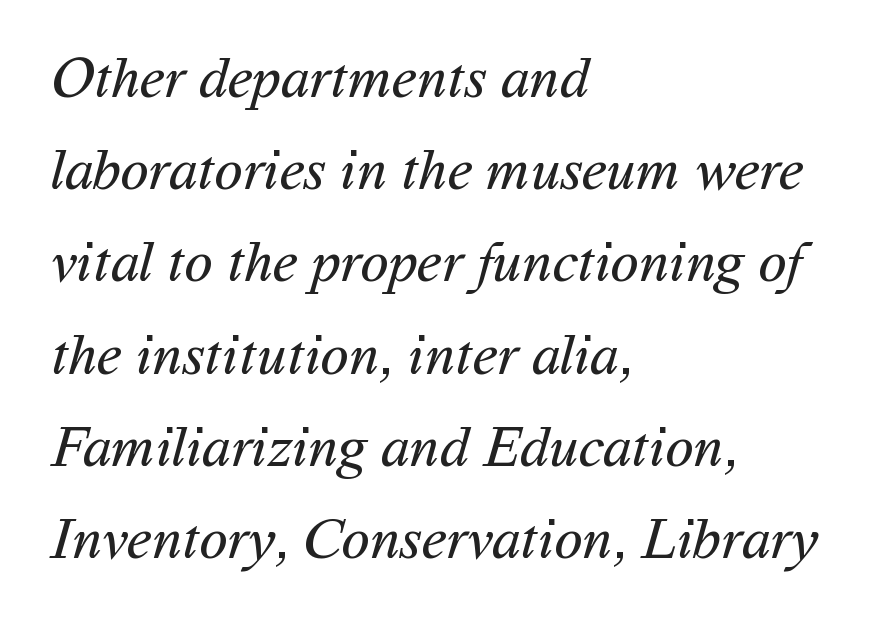
{"serif": "no", "bold": "no", "weight": "regular", "width": "normal", "stroke_contrast": "medium", "x_height": "medium", "monospaced": "no", "underline": "no", "align": "left", "line_spacing": "normal", "line_spacing_ratio": 1.59, "letter_spacing": "normal", "letter_spacing_em": 0.0, "glyph_px": 58}
